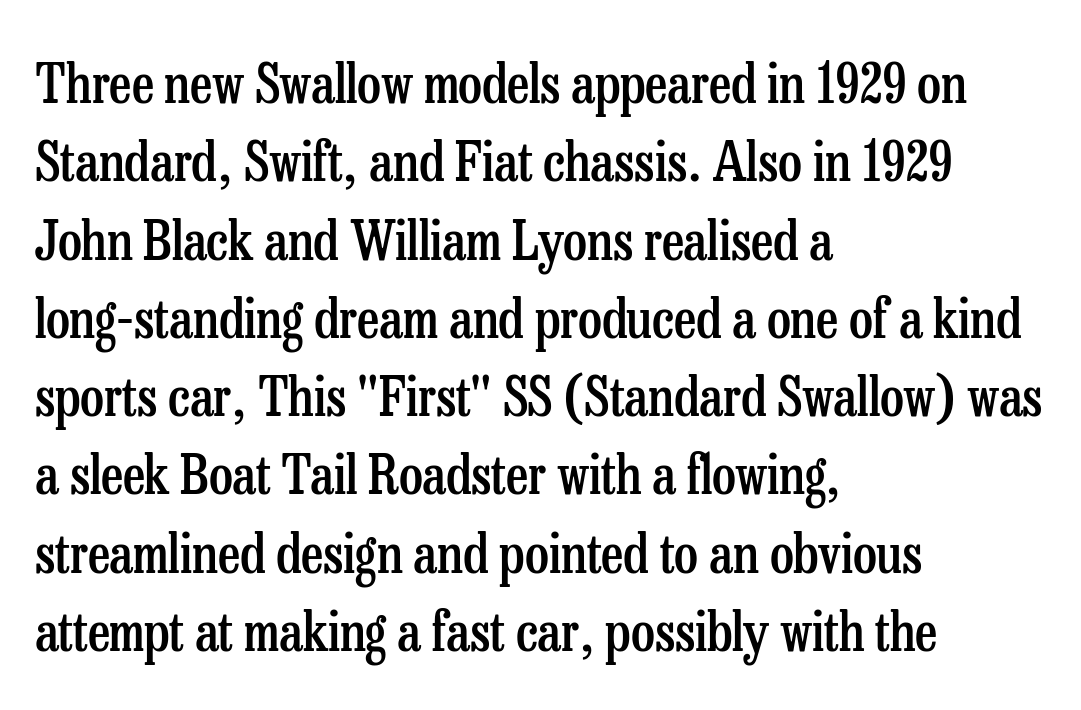
Q: Is the text bold? A: Semi-bold.
Q: Is the text italic (slanted)? A: No, it is upright.
Q: Is the typeface a serif or a sans-serif typeface? A: Serif.
Q: Is the text underlined? A: No.
Q: How is the paragraph aligned? A: Left-aligned.
Q: Is the spacing between letters normal or unusually wide? A: Normal.
Q: Is the spacing between lines tight, normal or loose? A: Normal.
Q: Width (condensed, normal, or wide)? A: Condensed.
Q: Stroke contrast? A: Low.
Q: x-height? A: Medium.
Q: Monospaced? A: No.
